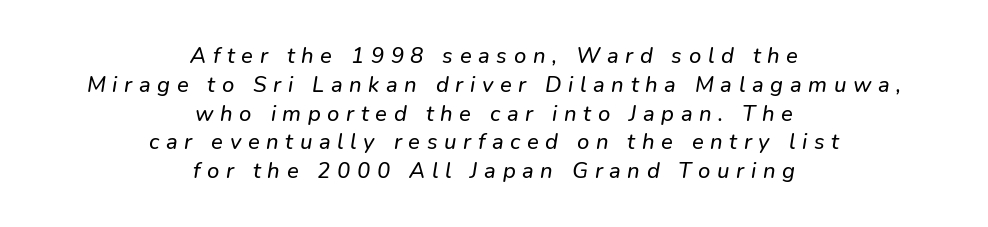
Q: Is the text underlined? A: No.
Q: How is the paragraph aligned? A: Centered.
Q: Is the spacing between letters normal or unusually wide? A: Unusually wide.
Q: Is the spacing between lines tight, normal or loose? A: Normal.
